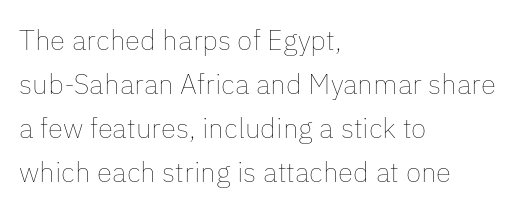
Q: Is the text bold? A: No.
Q: Is the text italic (slanted)? A: No, it is upright.
Q: Is the text underlined? A: No.
Q: How is the paragraph aligned? A: Left-aligned.
Q: Is the spacing between letters normal or unusually wide? A: Normal.
Q: Is the spacing between lines tight, normal or loose? A: Normal.
Q: Width (condensed, normal, or wide)? A: Normal.
Q: Stroke contrast? A: Low.
Q: x-height? A: Medium.
Q: Monospaced? A: No.
